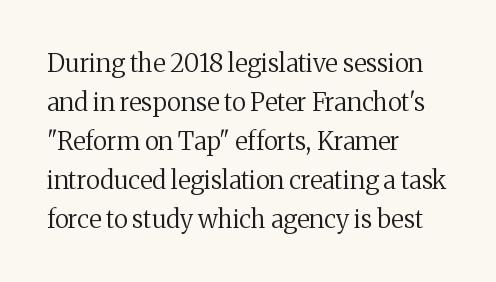
{"italic": "no", "bold": "no", "underline": "no", "align": "left", "line_spacing": "normal", "line_spacing_ratio": 1.56, "letter_spacing": "normal", "letter_spacing_em": 0.0, "glyph_px": 25}
